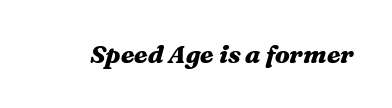
Q: Is the text bold? A: Yes.
Q: Is the text italic (slanted)? A: Yes, it leans right by about 16 degrees.
Q: Is the text underlined? A: No.
Q: Is the spacing between letters normal or unusually wide? A: Normal.
